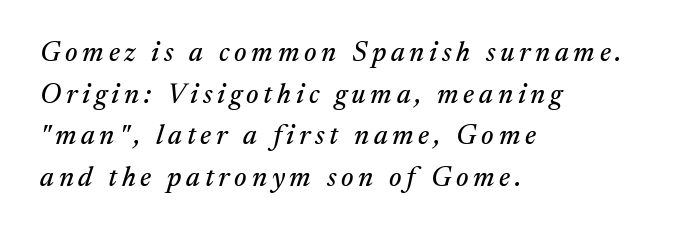
Q: Is the text italic (slanted)? A: Yes, it leans right by about 17 degrees.
Q: Is the typeface a serif or a sans-serif typeface? A: Serif.
Q: Is the text underlined? A: No.
Q: How is the paragraph aligned? A: Left-aligned.
Q: Is the spacing between lines tight, normal or loose? A: Normal.
Q: Width (condensed, normal, or wide)? A: Normal.
Q: Stroke contrast? A: Medium.
Q: x-height? A: Medium.
Q: Monospaced? A: No.
